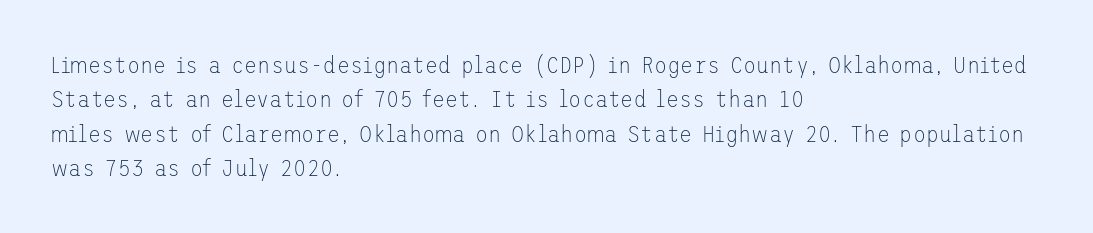
The image shows 24 px text type, upright; set left-aligned, normal line spacing (1.43x), normal letter spacing, not underlined.
